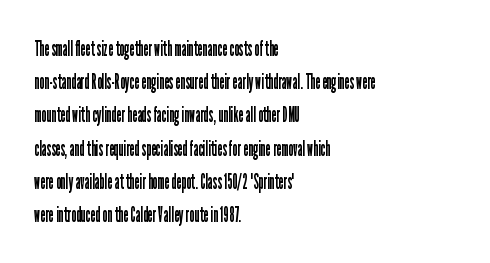
{"italic": "no", "bold": "no", "underline": "no", "align": "left", "line_spacing": "normal", "line_spacing_ratio": 1.51, "letter_spacing": "normal", "letter_spacing_em": 0.0, "glyph_px": 22}
